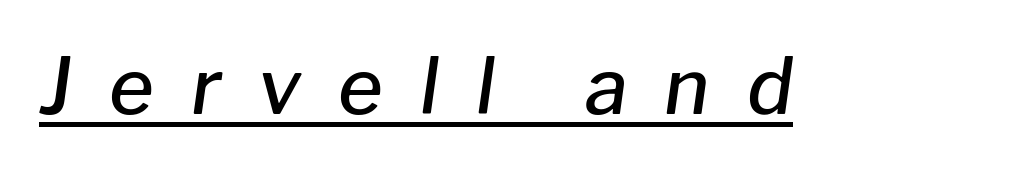
The image shows 77 px semibold type, italic (leaning right); set unusually wide letter spacing (+0.48 em), underlined; low stroke contrast and a medium x-height.
